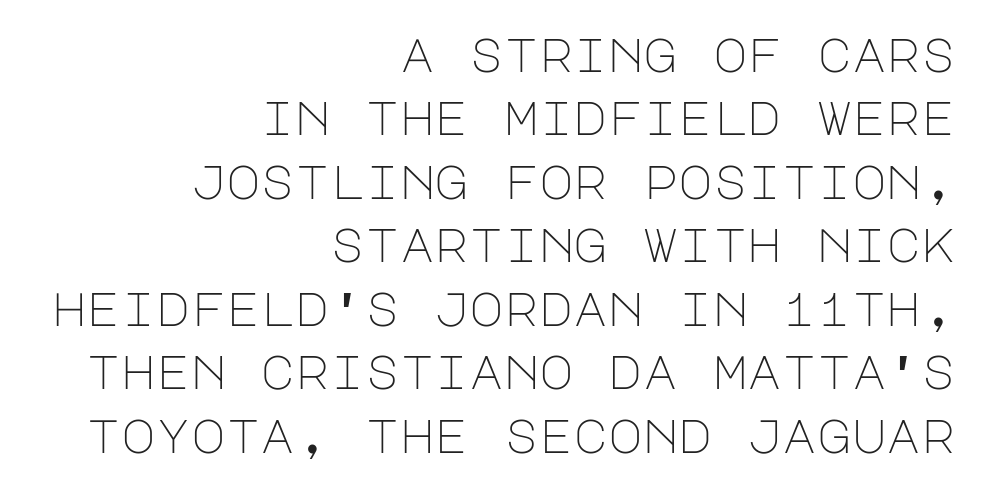
The image shows 47 px light sans-serif type, upright; set right-aligned, normal line spacing (1.35x), normal letter spacing, not underlined; low stroke contrast and a large x-height.
